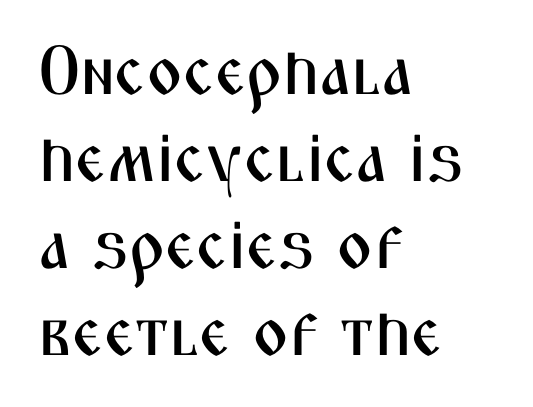
If you measured baseline to baseline, you'd find a middling distance. The specimen omits any rule beneath the text block's lines. Note: no serifs on the glyphs. This sample has the flowing, uneven cadence of proportional lettering. No italicization has been applied; the sample stays upright. Left-aligned paragraph, ragged on the right.
